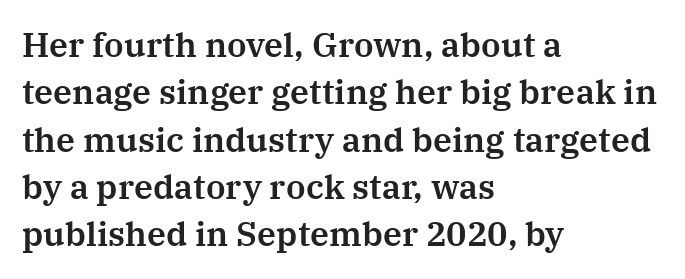
Notice how the passage keeps a crisp vertical edge on the left only. This is serif lettering, the kind often seen in printed books. The face used here is proportionally spaced, like ordinary book or web type. The letters stand straight up with perfectly vertical stems. Each word holds together tightly as a unit, with standard inter-letter gaps.
